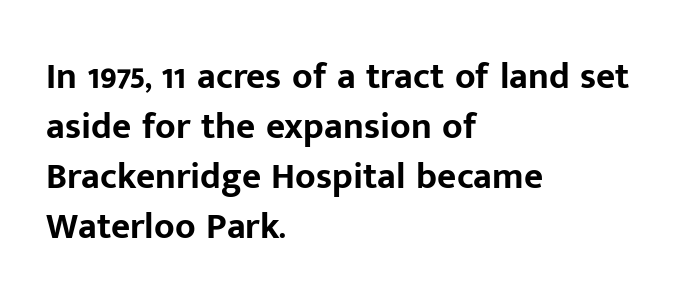
{"serif": "no", "italic": "no", "bold": "yes", "weight": "bold", "width": "normal", "stroke_contrast": "low", "x_height": "medium", "monospaced": "no", "underline": "no", "align": "left", "line_spacing": "normal", "line_spacing_ratio": 1.35, "letter_spacing": "normal", "letter_spacing_em": 0.0, "glyph_px": 37}
